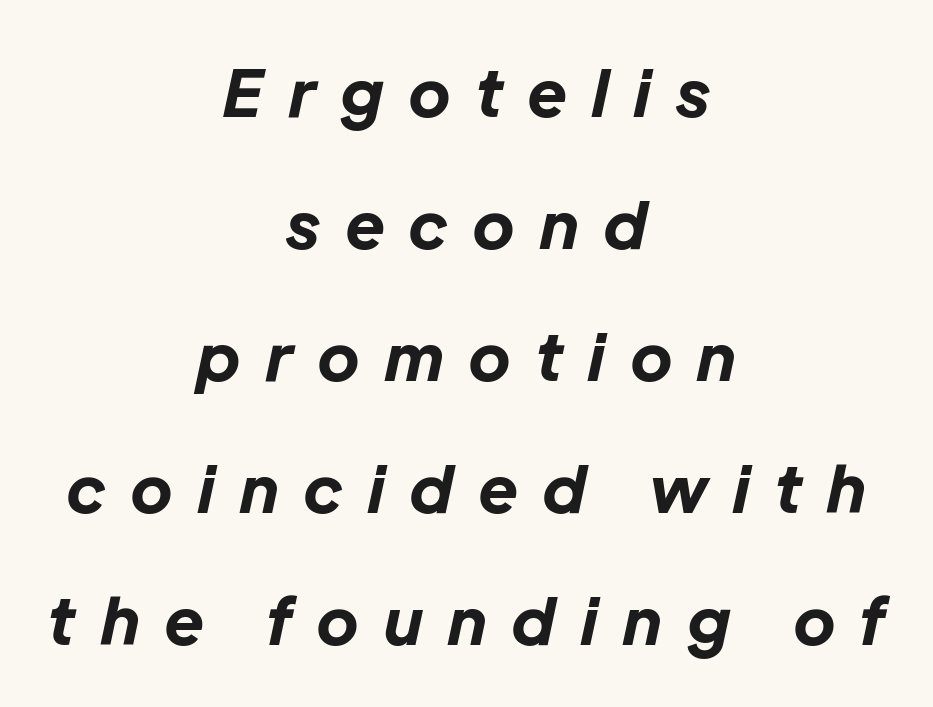
This is oblique type, the kind used for emphasis or titles. The rag falls on both sides of this text block equally. Honestly, the letter spacing is so wide it's the main thing you notice. Think of a printed novel: that variable character pitch is what you see here.
